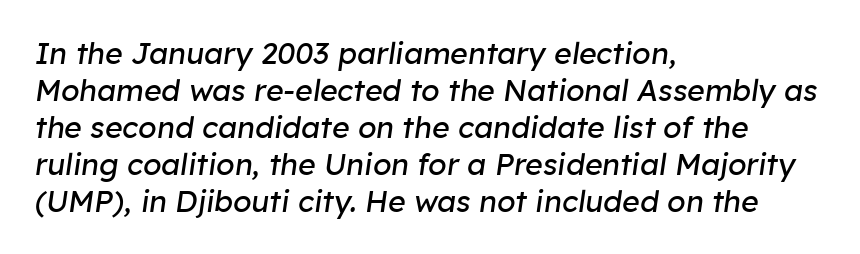
Q: Is the text bold? A: No.
Q: Is the text italic (slanted)? A: Yes, it leans right by about 8 degrees.
Q: Is the text underlined? A: No.
Q: How is the paragraph aligned? A: Left-aligned.
Q: Is the spacing between letters normal or unusually wide? A: Normal.
Q: Width (condensed, normal, or wide)? A: Normal.
Q: Stroke contrast? A: Low.
Q: x-height? A: Medium.
Q: Monospaced? A: No.
